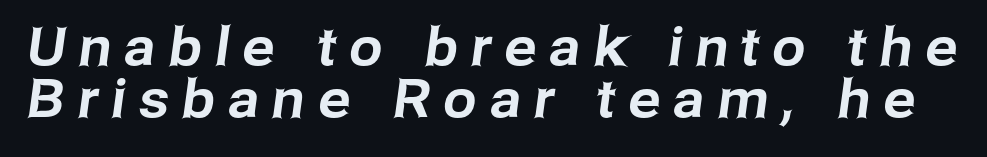
Is this a fixed-width face? No — the glyphs have proportional, varying widths. Any mark beneath the type? The region is blank. The typeface chosen for these lines omits serifs. Does extra space separate the letters? Yes, quite a lot of it. Closely set lines give the paragraph a compact silhouette.
